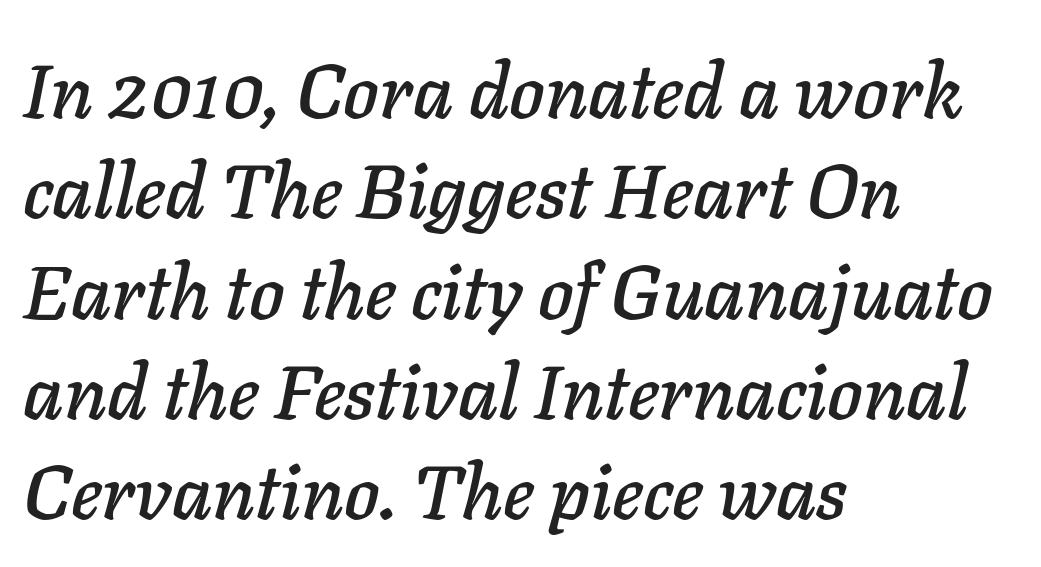
{"italic": "yes", "lean": "right", "slant_degrees": 11, "width": "normal", "stroke_contrast": "low", "x_height": "medium", "monospaced": "no", "underline": "no", "align": "left", "line_spacing": "normal", "line_spacing_ratio": 1.32, "letter_spacing": "normal", "letter_spacing_em": 0.0, "glyph_px": 76}
